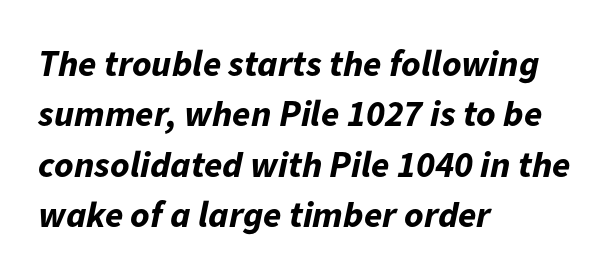
Q: Is the text bold? A: Yes.
Q: Is the text italic (slanted)? A: Yes, it leans right by about 11 degrees.
Q: Is the text underlined? A: No.
Q: How is the paragraph aligned? A: Left-aligned.
Q: Is the spacing between letters normal or unusually wide? A: Normal.
Q: Is the spacing between lines tight, normal or loose? A: Normal.
Q: Width (condensed, normal, or wide)? A: Normal.
Q: Stroke contrast? A: Low.
Q: x-height? A: Medium.
Q: Monospaced? A: No.
